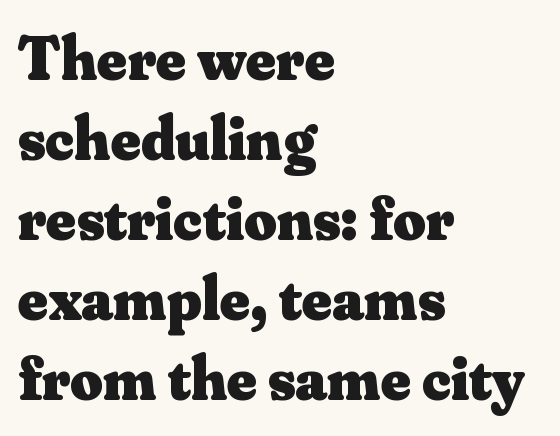
The image shows 63 px heavy serif type, upright; set left-aligned, normal line spacing (1.27x), normal letter spacing, not underlined; medium stroke contrast and a small x-height.
